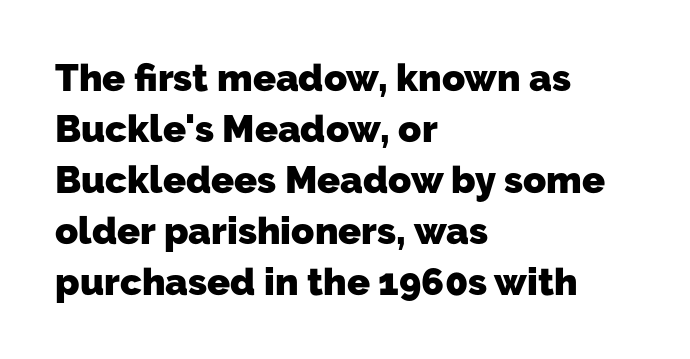
The image shows 38 px heavy sans-serif type; set left-aligned, normal line spacing (1.34x), normal letter spacing, not underlined; low stroke contrast and a medium x-height.
